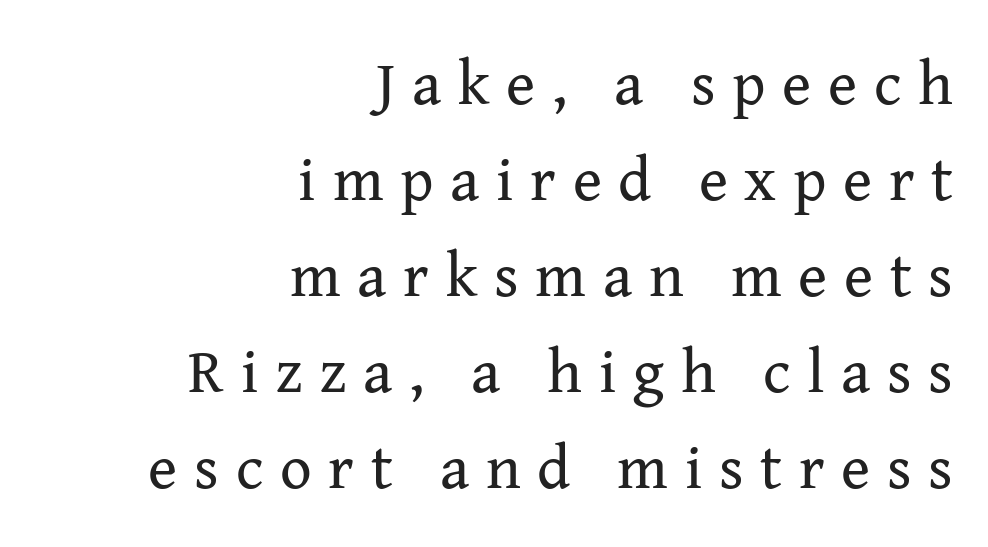
The image shows 62 px regular-weight serif type, upright; set right-aligned, normal line spacing (1.55x), unusually wide letter spacing (+0.27 em), not underlined; medium stroke contrast and a medium x-height.
